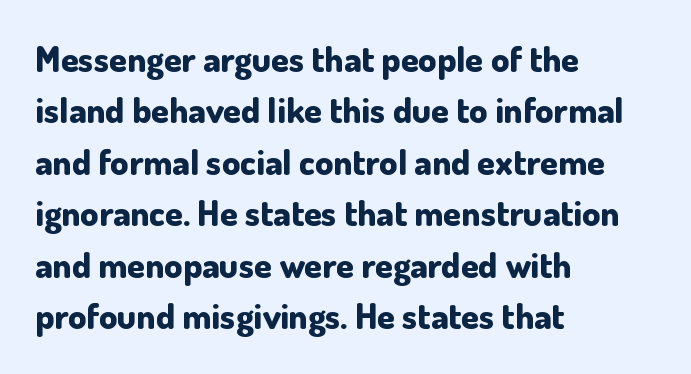
{"serif": "no", "italic": "no", "bold": "yes", "weight": "bold", "width": "normal", "stroke_contrast": "low", "x_height": "small", "monospaced": "no", "underline": "no", "align": "left", "line_spacing": "normal", "line_spacing_ratio": 1.43, "letter_spacing": "normal", "letter_spacing_em": 0.0, "glyph_px": 36}
